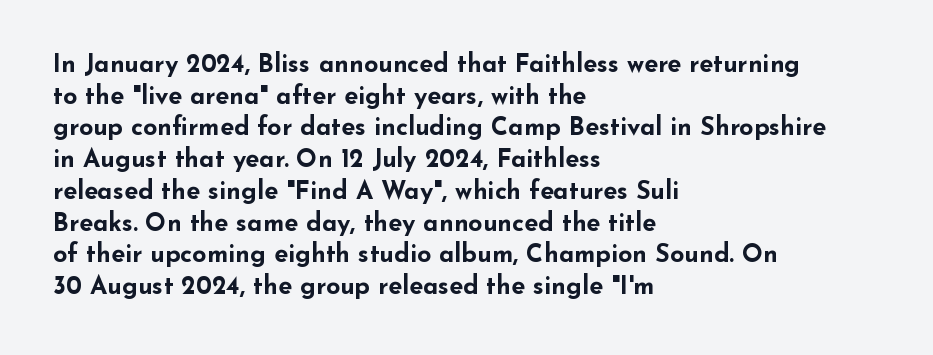
The image shows 25 px bold type, upright; set left-aligned, normal line spacing (1.27x), normal letter spacing, not underlined.
